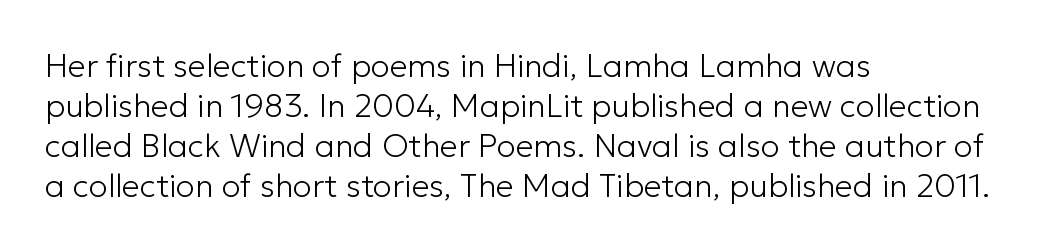
{"serif": "no", "italic": "no", "bold": "no", "weight": "light", "width": "normal", "stroke_contrast": "low", "x_height": "medium", "monospaced": "no", "underline": "no", "align": "left", "line_spacing": "normal", "line_spacing_ratio": 1.25, "letter_spacing": "normal", "letter_spacing_em": 0.0, "glyph_px": 32}
